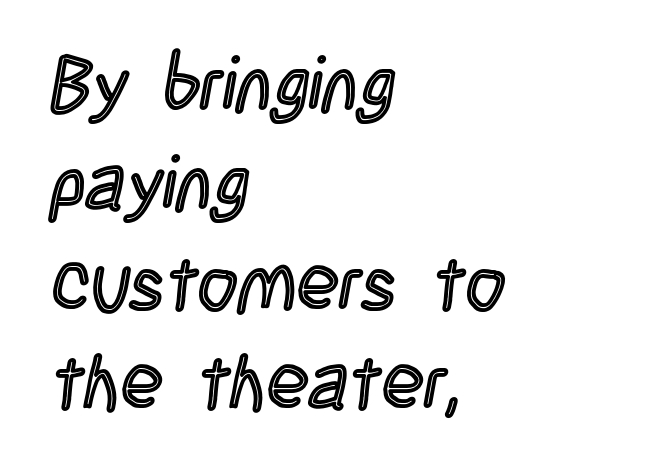
The image shows 77 px condensed type; set left-aligned, normal line spacing (1.29x), normal letter spacing, not underlined; a large x-height.
